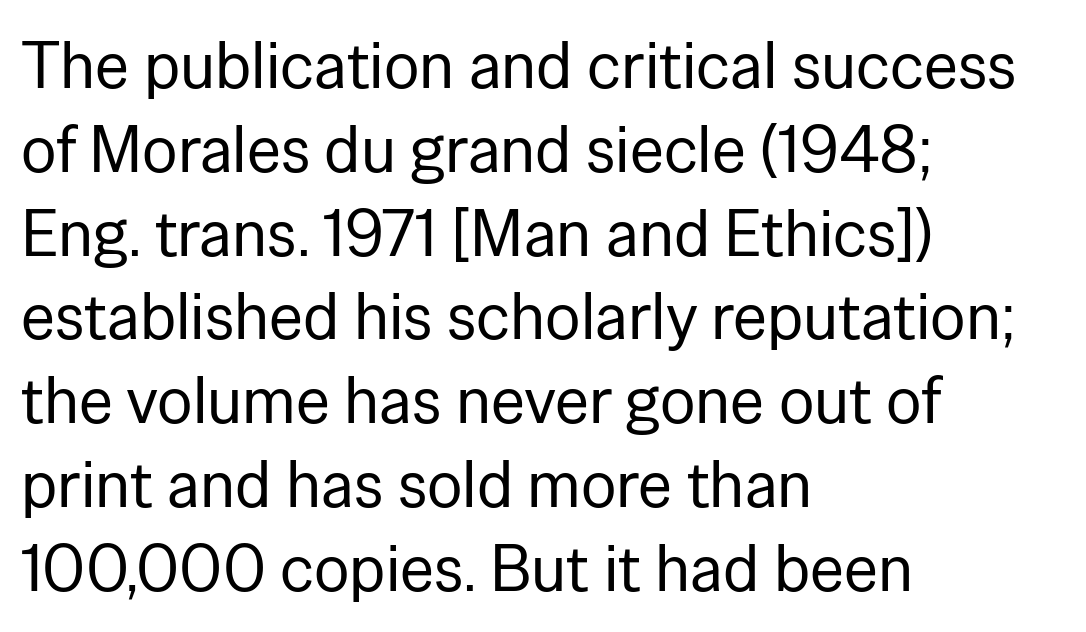
You could not count columns in this text — the font is proportionally spaced. This sample uses plain, unmodified letter spacing. Rows of type keep a routine distance in the vertical direction. Do the letters lean? They stand straight. Each stroke keeps to a modest, everyday thickness or less. This rendering features lettering with no underline.
